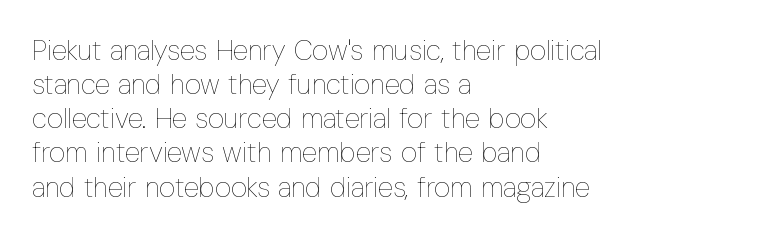
Q: Is the text bold? A: No.
Q: Is the text italic (slanted)? A: No, it is upright.
Q: Is the text underlined? A: No.
Q: How is the paragraph aligned? A: Left-aligned.
Q: Is the spacing between letters normal or unusually wide? A: Normal.
Q: Width (condensed, normal, or wide)? A: Condensed.
Q: Stroke contrast? A: Low.
Q: x-height? A: Medium.
Q: Monospaced? A: No.
